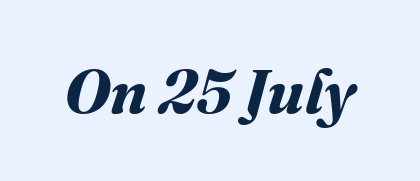
The image shows 62 px bold type; set normal letter spacing, not underlined; medium stroke contrast and a medium x-height.
